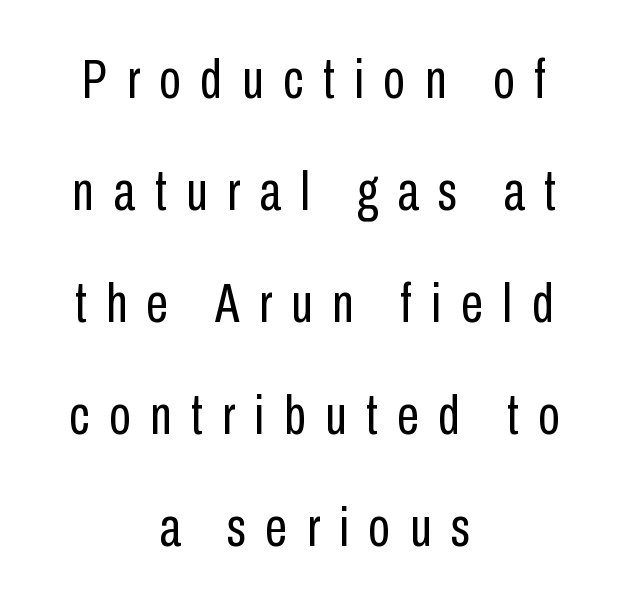
Compared with typical body copy, the letter spacing here is much looser. This reads as an unemphasized weight, regular at the heaviest. Character widths vary here, with narrow letters taking less room than wide ones. Horizontal bands of white between lines are thick stripes. The typesetter chose a symmetrical, centered arrangement here. When letters stand straight like this, we call the style roman or upright.
